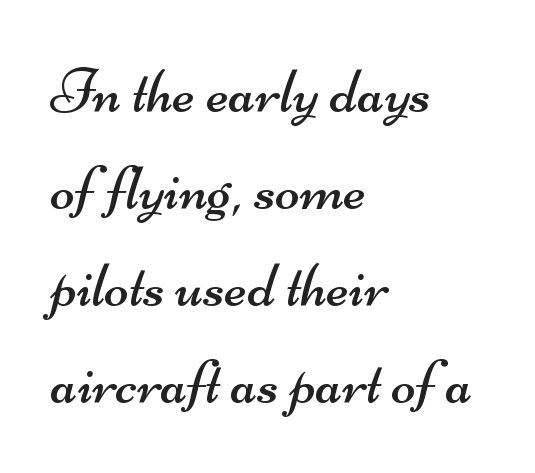
Q: Is the text bold? A: No.
Q: Is the typeface a serif or a sans-serif typeface? A: Sans-serif.
Q: Is the text underlined? A: No.
Q: How is the paragraph aligned? A: Left-aligned.
Q: Is the spacing between letters normal or unusually wide? A: Normal.
Q: Is the spacing between lines tight, normal or loose? A: Normal.
Q: Width (condensed, normal, or wide)? A: Wide.
Q: Stroke contrast? A: Medium.
Q: x-height? A: Small.
Q: Monospaced? A: No.
